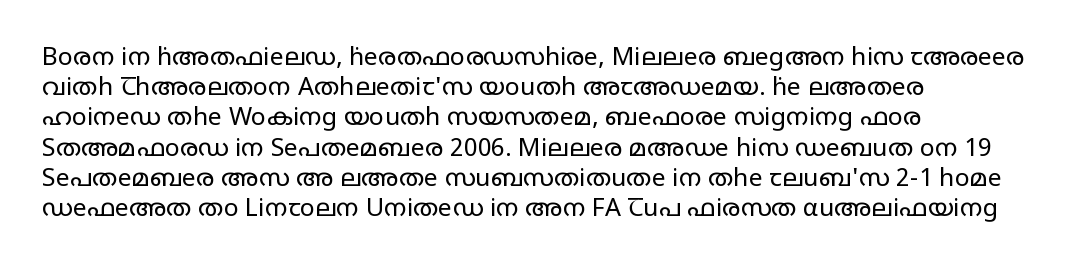
{"italic": "no", "bold": "no", "underline": "no", "align": "left", "line_spacing_ratio": 1.21, "letter_spacing": "normal", "letter_spacing_em": 0.0, "glyph_px": 25}
